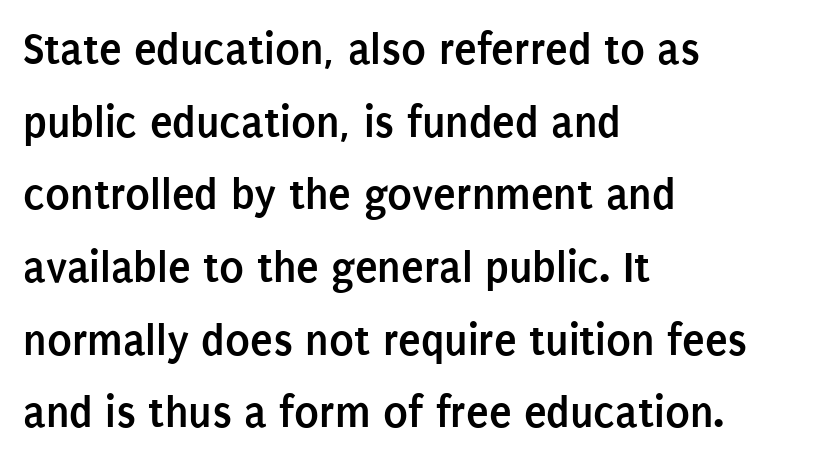
{"serif": "no", "italic": "no", "bold": "yes", "weight": "semibold", "width": "condensed", "stroke_contrast": "low", "x_height": "large", "monospaced": "no", "underline": "no", "align": "left", "line_spacing": "normal", "line_spacing_ratio": 1.58, "letter_spacing": "normal", "letter_spacing_em": 0.0, "glyph_px": 46}
